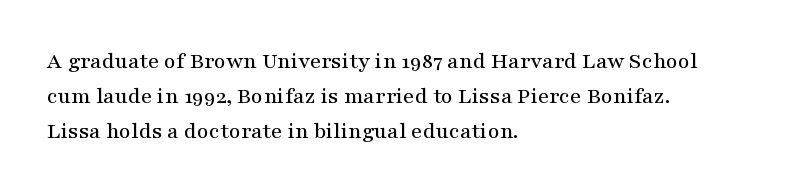
The image shows 23 px text type, upright; set left-aligned, normal line spacing (1.53x), normal letter spacing, not underlined.
